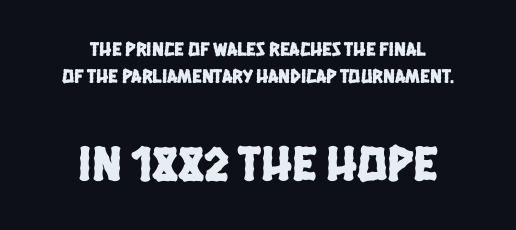
The image shows 50 px condensed sans-serif type; set centered, normal line spacing (1.34x), normal letter spacing, not underlined; the second (bottom) block is 2.5x larger; low stroke contrast and a large x-height.
